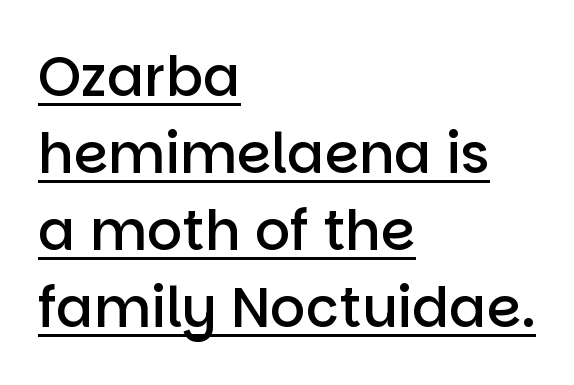
The image shows 55 px semibold sans-serif type, upright; set left-aligned, normal line spacing (1.4x), normal letter spacing, underlined; low stroke contrast and a large x-height.
